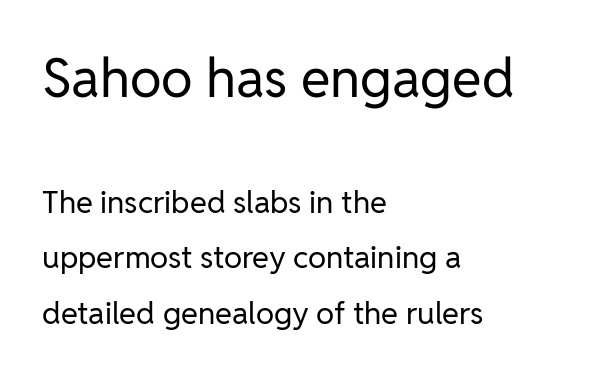
{"serif": "no", "italic": "no", "bold": "no", "weight": "regular", "width": "normal", "stroke_contrast": "low", "x_height": "medium", "monospaced": "no", "underline": "no", "align": "left", "line_spacing_ratio": 1.78, "letter_spacing": "normal", "letter_spacing_em": 0.0, "larger_block": "first", "size_ratio": 1.74, "glyph_px": 54}
